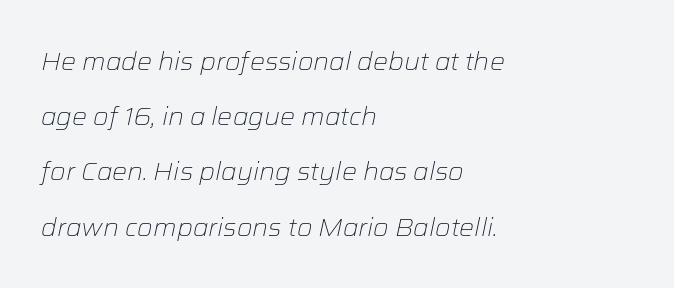
The image shows 25 px text type, italic (leaning right); set left-aligned, loose line spacing (2.21x), normal letter spacing, not underlined.
